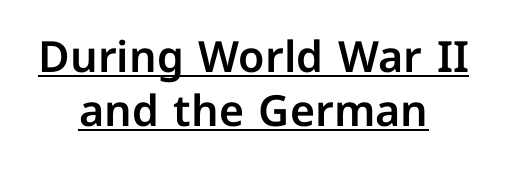
The image shows 43 px sans-serif type, upright; set centered, normal line spacing (1.26x), normal letter spacing, underlined; low stroke contrast and a medium x-height.
